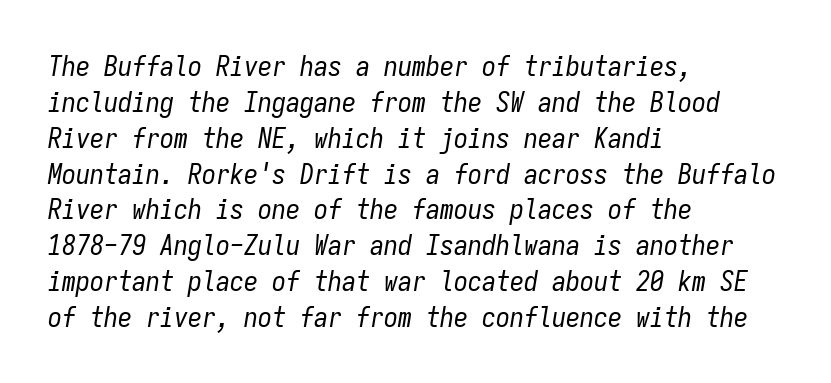
Q: Is the text bold? A: No.
Q: Is the text italic (slanted)? A: Yes, it leans right by about 9 degrees.
Q: Is the text underlined? A: No.
Q: How is the paragraph aligned? A: Left-aligned.
Q: Is the spacing between letters normal or unusually wide? A: Normal.
Q: Is the spacing between lines tight, normal or loose? A: Normal.
Q: Width (condensed, normal, or wide)? A: Condensed.
Q: Stroke contrast? A: Low.
Q: x-height? A: Medium.
Q: Monospaced? A: Yes.
